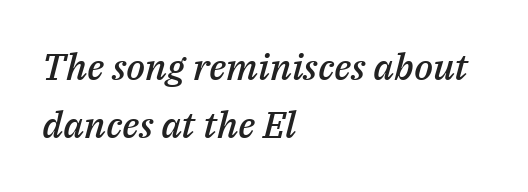
The image shows 37 px semibold type, italic (leaning right); set left-aligned, normal line spacing (1.57x), normal letter spacing, not underlined; medium stroke contrast and a medium x-height.
